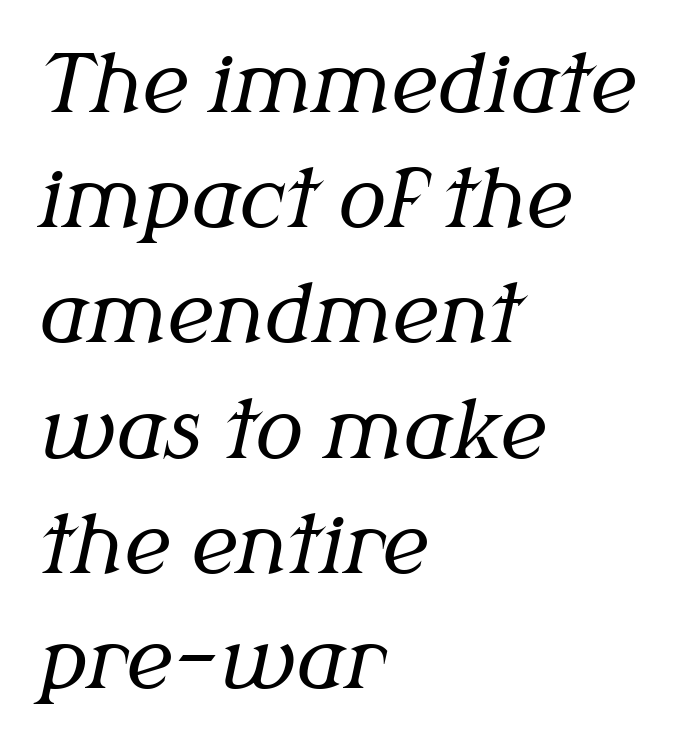
{"serif": "yes", "italic": "yes", "lean": "right", "slant_degrees": 12, "bold": "no", "weight": "regular", "width": "normal", "stroke_contrast": "medium", "x_height": "medium", "monospaced": "no", "underline": "no", "align": "left", "line_spacing": "normal", "line_spacing_ratio": 1.44, "letter_spacing": "normal", "letter_spacing_em": 0.0, "glyph_px": 80}
